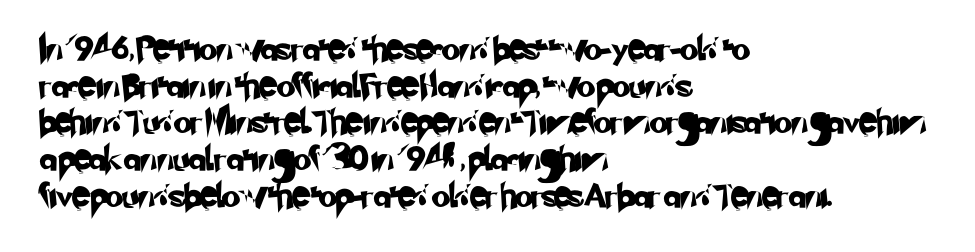
Q: Is the text underlined? A: No.
Q: How is the paragraph aligned? A: Left-aligned.
Q: Is the spacing between letters normal or unusually wide? A: Normal.
Q: Is the spacing between lines tight, normal or loose? A: Normal.
